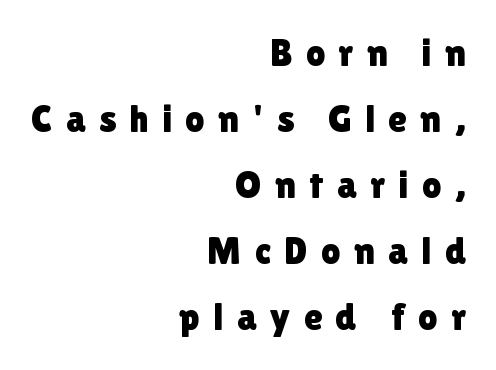
{"serif": "no", "italic": "no", "width": "normal", "stroke_contrast": "low", "x_height": "medium", "monospaced": "no", "underline": "no", "align": "right", "line_spacing_ratio": 1.74, "letter_spacing": "wide", "letter_spacing_em": 0.35, "glyph_px": 38}
